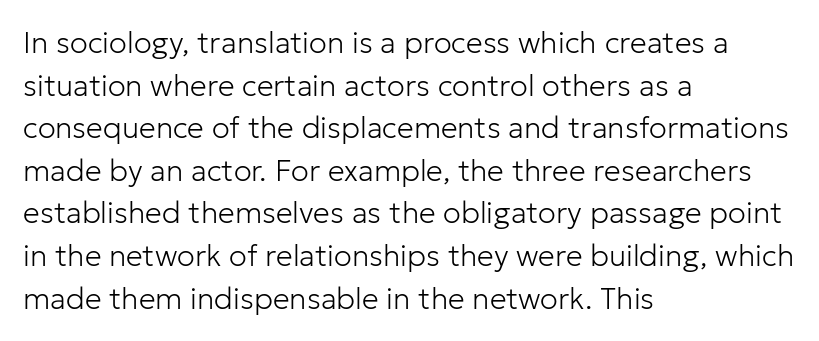
Unlike italic type, these characters show no tilt at all. Reading down the block, your eye returns to a fixed left position each line. The horizontal fit of the characters is conventional and even. Character widths vary here, with narrow letters taking less room than wide ones.
